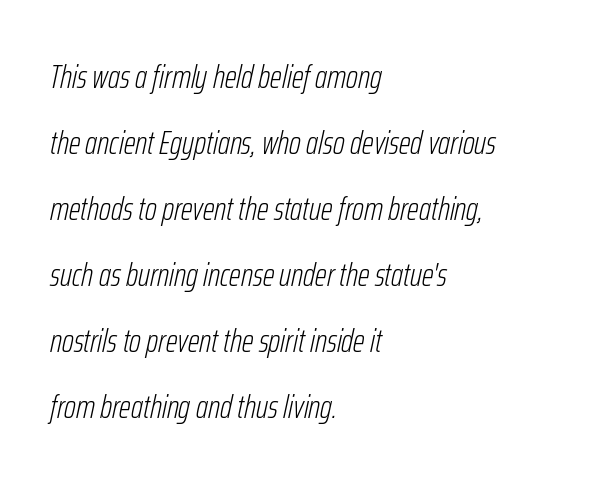
Q: Is the text bold? A: No.
Q: Is the text italic (slanted)? A: Yes, it leans right by about 12 degrees.
Q: Is the text underlined? A: No.
Q: How is the paragraph aligned? A: Left-aligned.
Q: Is the spacing between letters normal or unusually wide? A: Normal.
Q: Is the spacing between lines tight, normal or loose? A: Loose.
Q: Width (condensed, normal, or wide)? A: Condensed.
Q: Stroke contrast? A: Low.
Q: x-height? A: Medium.
Q: Monospaced? A: No.
